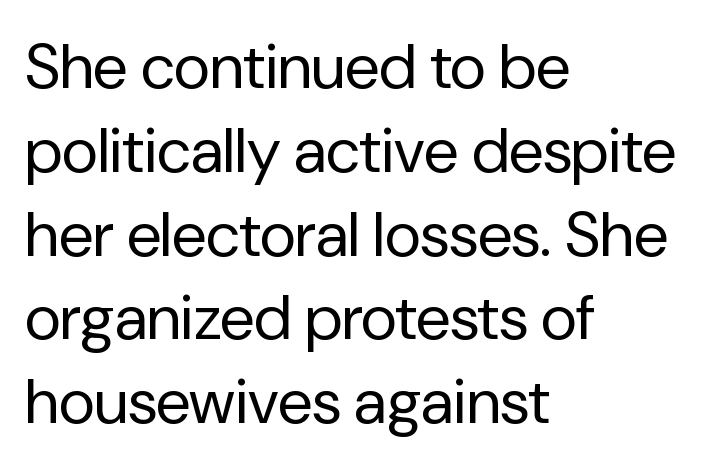
Bold? No — there's no thickening of the strokes. How are the letters spaced? Ordinarily, with no added tracking. Quick note: not italic, upright. Glance below the letters and you will spot only blank space.
